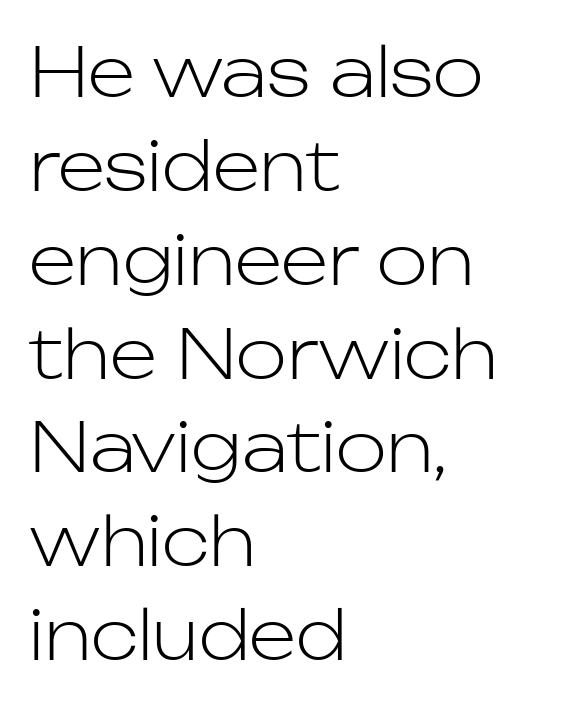
The image shows 68 px light sans-serif type, upright; set left-aligned, normal line spacing (1.38x), normal letter spacing, not underlined; low stroke contrast and a medium x-height.
